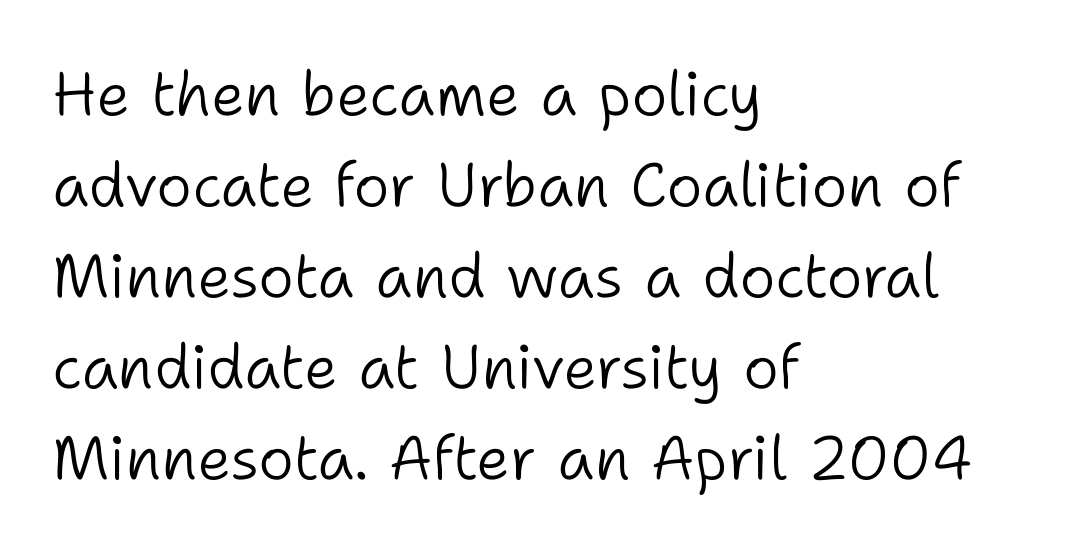
{"serif": "no", "italic": "no", "bold": "no", "weight": "light", "width": "normal", "stroke_contrast": "low", "x_height": "medium", "monospaced": "no", "underline": "no", "align": "left", "line_spacing": "normal", "line_spacing_ratio": 1.49, "letter_spacing": "normal", "letter_spacing_em": 0.0, "glyph_px": 61}
